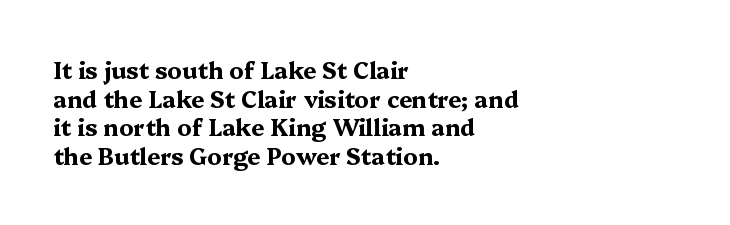
{"italic": "no", "bold": "yes", "underline": "no", "align": "left", "line_spacing": "normal", "line_spacing_ratio": 1.25, "letter_spacing": "normal", "letter_spacing_em": 0.0, "glyph_px": 23}
